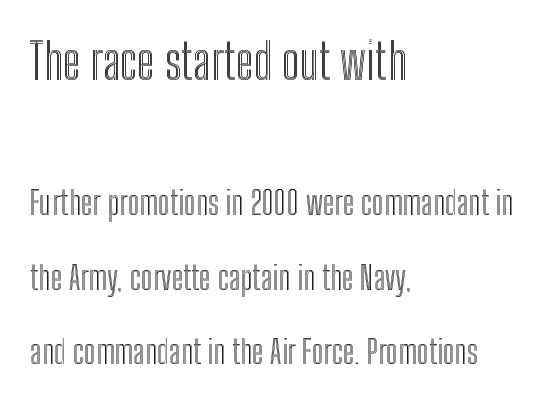
Q: Is the text italic (slanted)? A: No, it is upright.
Q: Is the text underlined? A: No.
Q: How is the paragraph aligned? A: Left-aligned.
Q: Is the spacing between letters normal or unusually wide? A: Normal.
Q: Is the spacing between lines tight, normal or loose? A: Loose.
Q: Which block of text is set in a larger size, the first (top) or the second (bottom)? A: The first (top) one.
Q: Width (condensed, normal, or wide)? A: Condensed.
Q: x-height? A: Medium.
Q: Monospaced? A: No.
